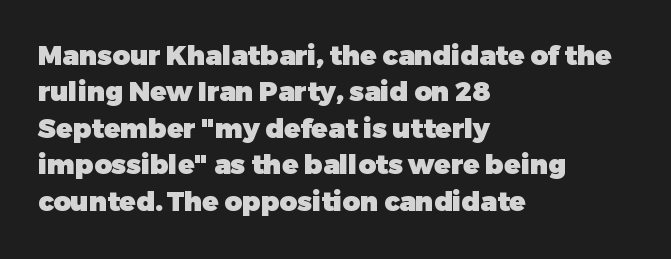
The lettering stays uniformly vertical, giving the passage a roman look. Letters rest on an invisible, unmarked baseline. This block has exactly the height ordinary leading produces. Spacing between characters is what you'd get straight out of the box. Notice how thick the strokes are: this is what a full bold looks like.
